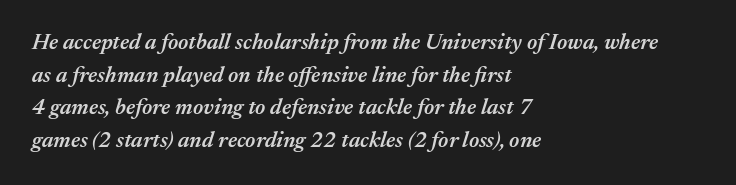
{"italic": "yes", "lean": "right", "slant_degrees": 17, "bold": "semi", "underline": "no", "align": "left", "line_spacing": "normal", "line_spacing_ratio": 1.48, "letter_spacing": "normal", "letter_spacing_em": 0.0, "glyph_px": 22}
